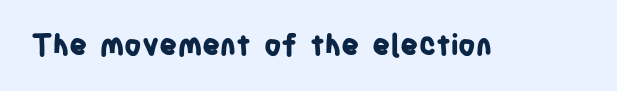
{"serif": "no", "italic": "no", "bold": "yes", "weight": "bold", "width": "condensed", "stroke_contrast": "low", "x_height": "large", "monospaced": "no", "underline": "no", "letter_spacing": "normal", "letter_spacing_em": 0.0, "glyph_px": 28}
